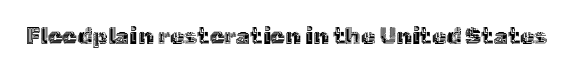
The image shows 23 px text type, upright; set normal letter spacing, not underlined.
